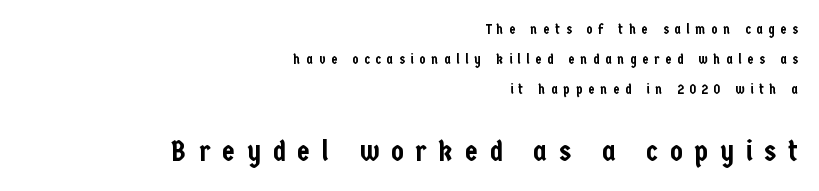
The image shows 29 px condensed sans-serif type, upright; set right-aligned, loose line spacing (2.15x), unusually wide letter spacing (+0.41 em), not underlined; the second (bottom) block is 2.07x larger; low stroke contrast and a medium x-height.
